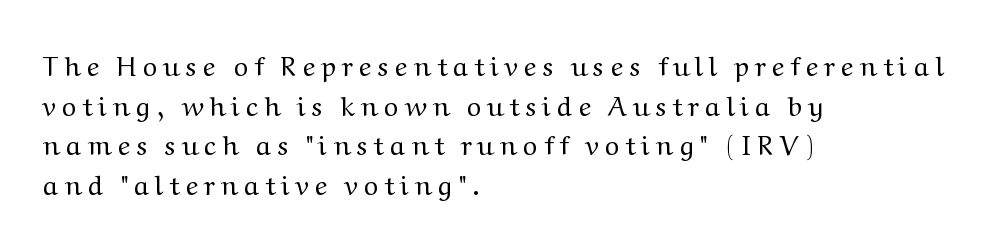
Each line starts at the same left margin while the right side varies. Tall strokes in this sample are plumb rather than angled. The horizontal fit of the characters is loose and conspicuously gappy. The passage shown is not underscored anywhere. Weight class: somewhere from thin through regular.
